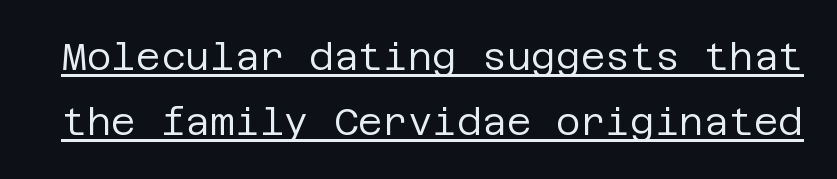
{"serif": "no", "italic": "no", "bold": "no", "weight": "regular", "width": "normal", "stroke_contrast": "low", "x_height": "large", "underline": "yes", "line_spacing_ratio": 1.72, "letter_spacing": "normal", "letter_spacing_em": 0.0, "glyph_px": 38}
